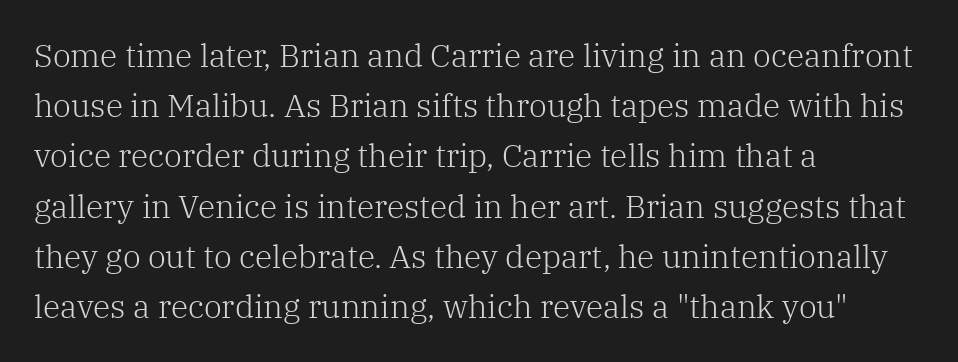
Q: Is the text bold? A: No.
Q: Is the text italic (slanted)? A: No, it is upright.
Q: Is the typeface a serif or a sans-serif typeface? A: Serif.
Q: Is the text underlined? A: No.
Q: How is the paragraph aligned? A: Left-aligned.
Q: Is the spacing between letters normal or unusually wide? A: Normal.
Q: Is the spacing between lines tight, normal or loose? A: Normal.
Q: Width (condensed, normal, or wide)? A: Normal.
Q: Stroke contrast? A: Low.
Q: x-height? A: Medium.
Q: Monospaced? A: No.
